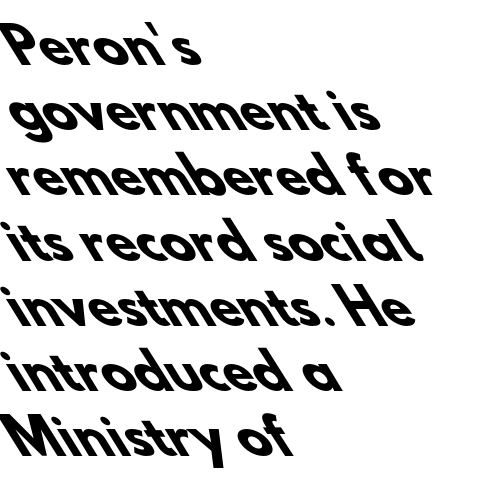
{"serif": "no", "bold": "yes", "weight": "heavy", "width": "normal", "stroke_contrast": "low", "x_height": "small", "monospaced": "no", "underline": "no", "align": "left", "line_spacing": "normal", "line_spacing_ratio": 1.33, "letter_spacing": "normal", "letter_spacing_em": 0.0, "glyph_px": 49}
